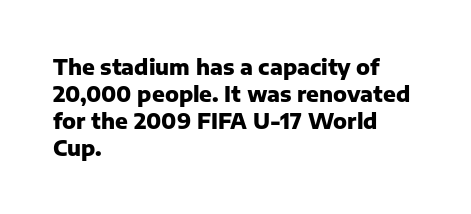
The image shows 21 px bold type, upright; set left-aligned, normal line spacing (1.28x), normal letter spacing, not underlined.
